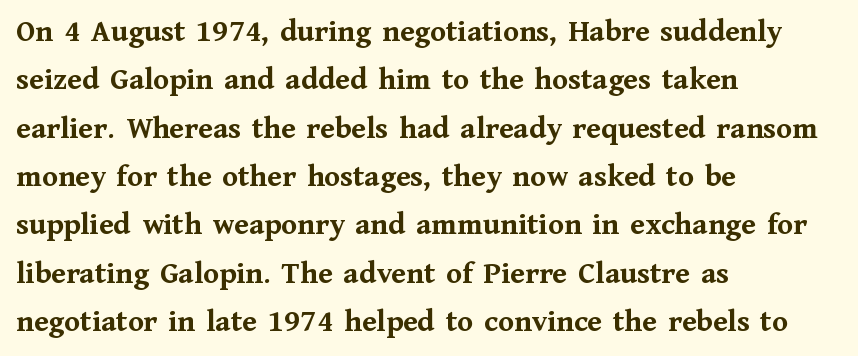
Thick stems and heavy bowls — unmistakably bold. Yep, those are serifs on the letters. Unmarked baselines from the first word to the last. Designer's note — italics off, roman on.
